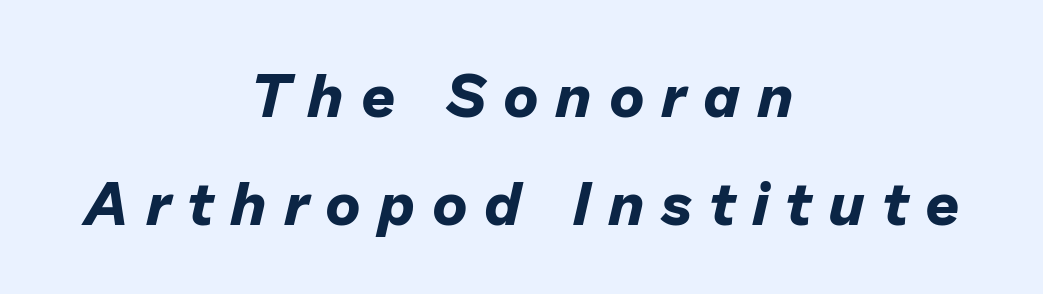
{"italic": "yes", "lean": "right", "slant_degrees": 13, "bold": "yes", "weight": "bold", "width": "normal", "stroke_contrast": "low", "x_height": "medium", "monospaced": "no", "underline": "no", "align": "center", "line_spacing_ratio": 1.8, "letter_spacing": "wide", "letter_spacing_em": 0.28, "glyph_px": 60}
